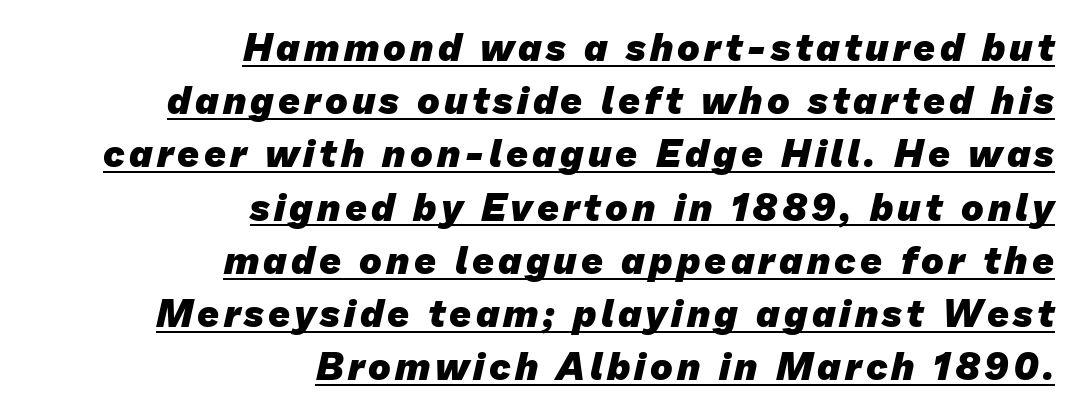
Look at the bottom of the vertical strokes: they stop flat, with no serifs. Here the designer chose a conventional face with non-uniform glyph widths. Visually the block forms a straight wall on the right and a jagged coastline on the left. In designer terms, the underline attribute is active on this setting. You'd pick this weight for a headline — it's a proper bold.
